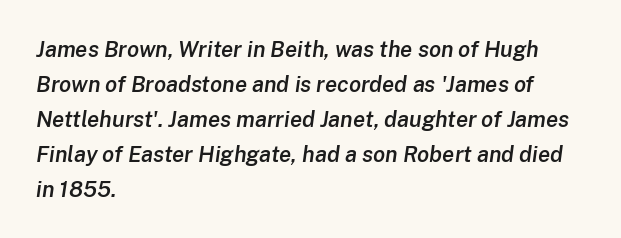
{"italic": "yes", "lean": "right", "slant_degrees": 8, "bold": "semi", "underline": "no", "align": "left", "line_spacing": "normal", "line_spacing_ratio": 1.59, "letter_spacing": "normal", "letter_spacing_em": 0.0, "glyph_px": 22}
